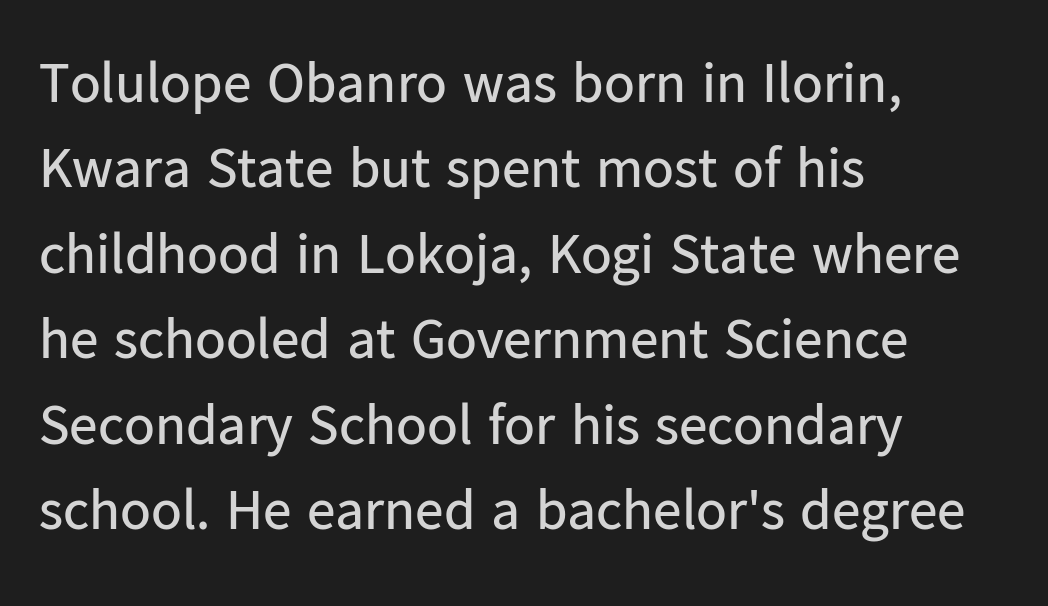
The image shows 57 px regular-weight sans-serif type, upright; set left-aligned, normal line spacing (1.5x), normal letter spacing, not underlined; low stroke contrast and a medium x-height.
